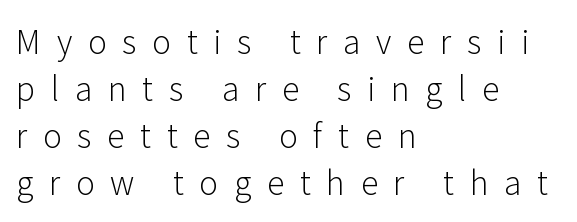
Bare-footed words on every line. Nope, no serifs anywhere on these letters. This block has exactly the height ordinary leading produces. Counters stay open thanks to moderate or lighter strokes.
